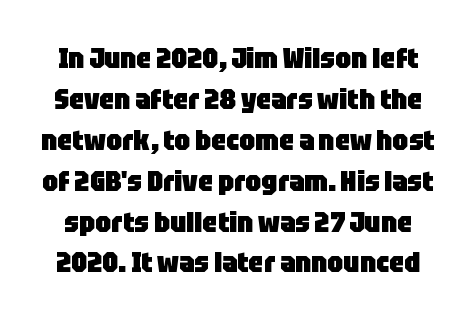
The image shows 29 px heavy, condensed sans-serif type, upright; set normal line spacing (1.41x), normal letter spacing, not underlined; low stroke contrast and a large x-height.
